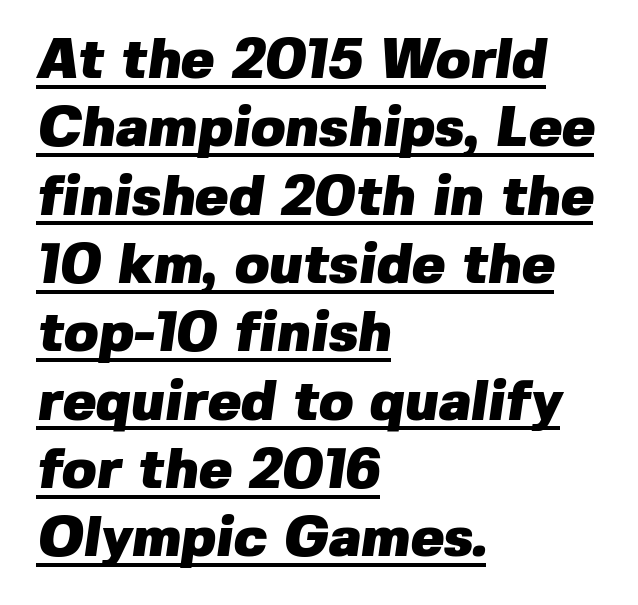
The image shows 56 px heavy sans-serif type; set left-aligned, line spacing 1.22x, normal letter spacing, underlined; low stroke contrast and a medium x-height.
